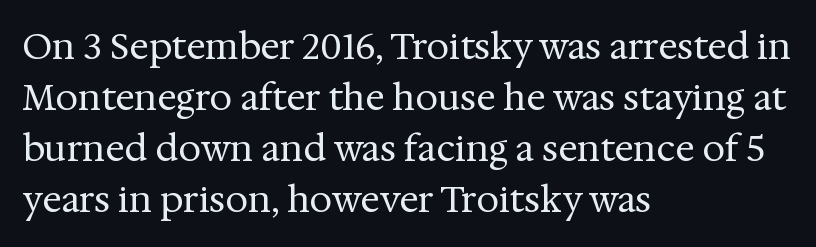
The image shows 36 px regular-weight serif type, upright; set left-aligned, normal line spacing (1.42x), normal letter spacing, not underlined; medium stroke contrast and a medium x-height.
